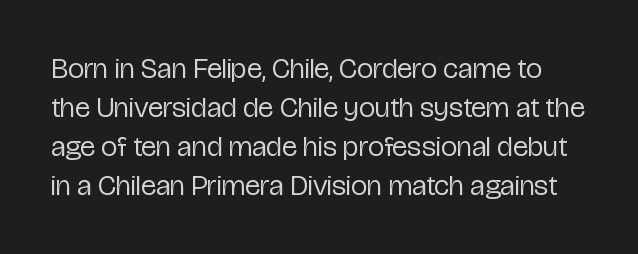
These lines keep a tight, regular rhythm from letter to letter. Does the lettering tilt? It doesn't — this is upright. Quick note: interline space is typical. Heft: none added — not bold. Look at the bottom of the vertical strokes: they stop flat, with no serifs. Beneath every word, the page is bare.
